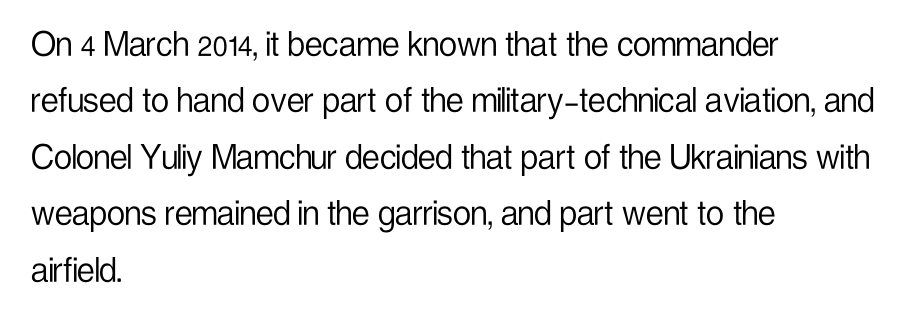
{"serif": "no", "italic": "no", "bold": "no", "weight": "light", "width": "condensed", "stroke_contrast": "low", "x_height": "medium", "monospaced": "no", "underline": "no", "align": "left", "line_spacing": "normal", "line_spacing_ratio": 1.41, "letter_spacing": "normal", "letter_spacing_em": 0.0, "glyph_px": 40}
